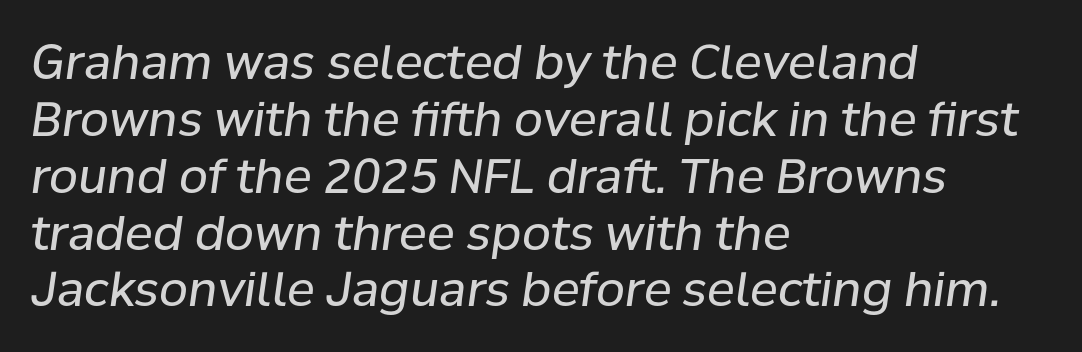
{"italic": "yes", "lean": "right", "slant_degrees": 8, "bold": "no", "weight": "regular", "width": "normal", "stroke_contrast": "low", "x_height": "medium", "monospaced": "no", "underline": "no", "align": "left", "line_spacing_ratio": 1.21, "letter_spacing": "normal", "letter_spacing_em": 0.0, "glyph_px": 47}
